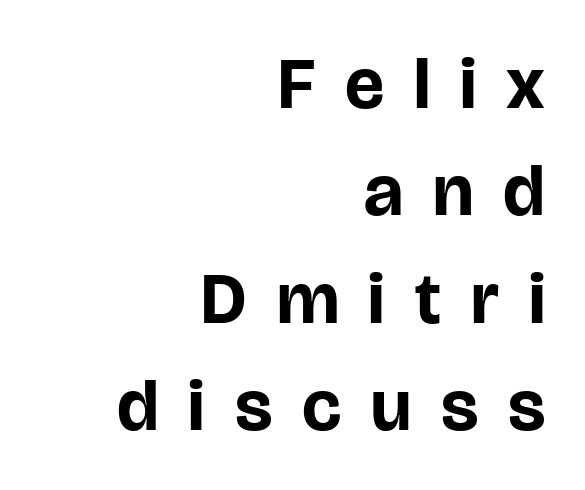
{"serif": "no", "italic": "no", "bold": "yes", "weight": "bold", "width": "normal", "stroke_contrast": "low", "x_height": "large", "monospaced": "no", "underline": "no", "align": "right", "line_spacing": "normal", "line_spacing_ratio": 1.47, "letter_spacing": "wide", "letter_spacing_em": 0.41, "glyph_px": 73}
